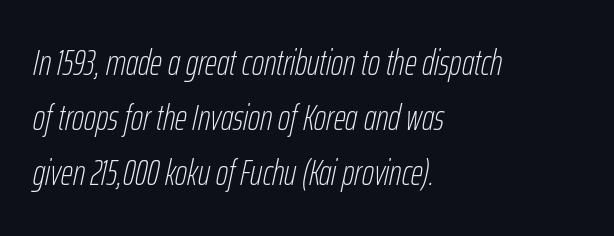
The image shows 37 px thin, condensed type, italic (leaning right); set left-aligned, normal line spacing (1.49x), normal letter spacing, not underlined; low stroke contrast and a medium x-height.
